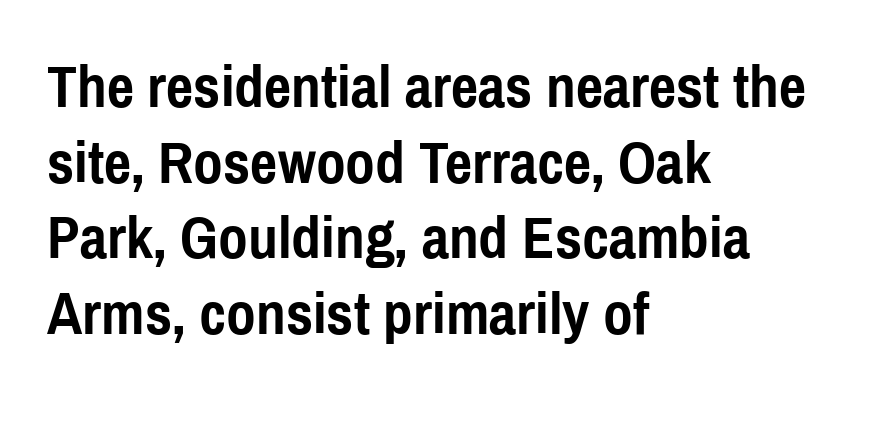
The letters sit at their default tracking, neither squeezed nor spread. The rag falls on the right side of this text block. Typographic density is high because the face is bold. The passage shown stacks its lines at a standard gap. A clean baseline with only descenders dipping below it. Regarding serifs, this sample does without them.
